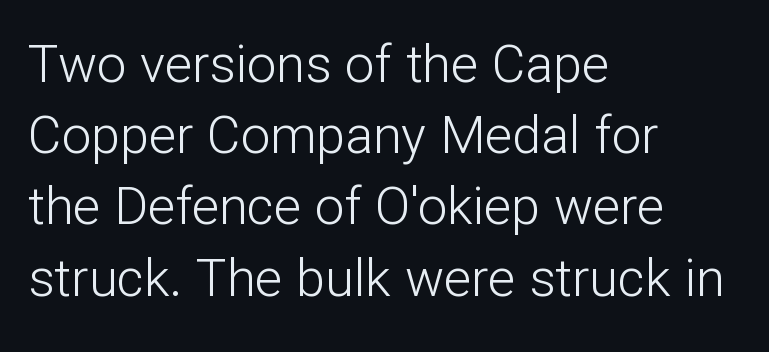
{"serif": "no", "italic": "no", "bold": "no", "weight": "light", "width": "normal", "stroke_contrast": "low", "x_height": "medium", "monospaced": "no", "underline": "no", "align": "left", "line_spacing": "normal", "line_spacing_ratio": 1.37, "letter_spacing": "normal", "letter_spacing_em": 0.0, "glyph_px": 52}
